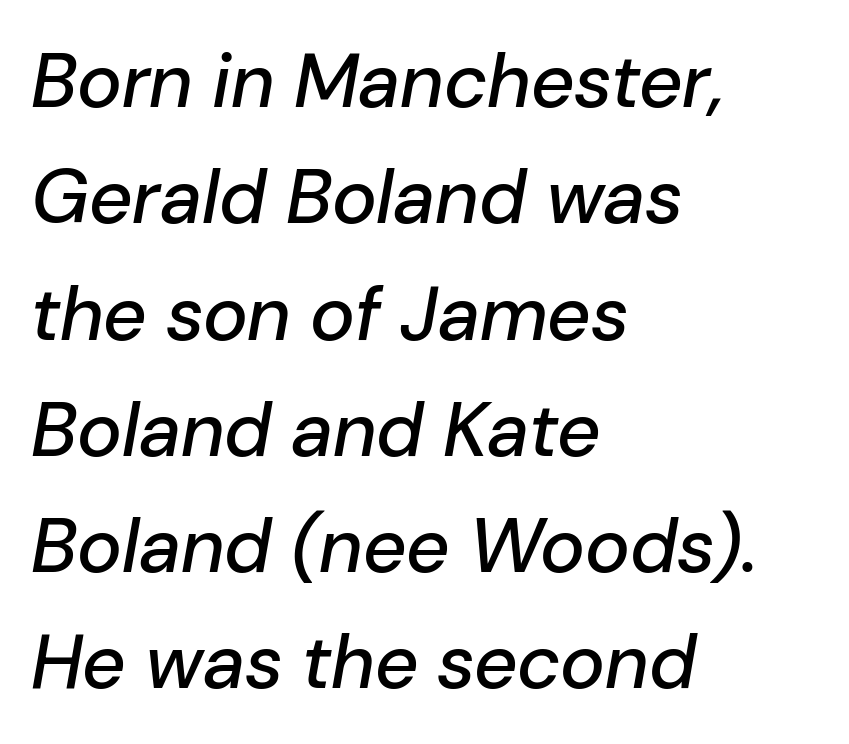
{"italic": "yes", "lean": "right", "slant_degrees": 10, "width": "normal", "stroke_contrast": "low", "x_height": "medium", "monospaced": "no", "underline": "no", "align": "left", "line_spacing": "normal", "line_spacing_ratio": 1.53, "letter_spacing": "normal", "letter_spacing_em": 0.0, "glyph_px": 76}
